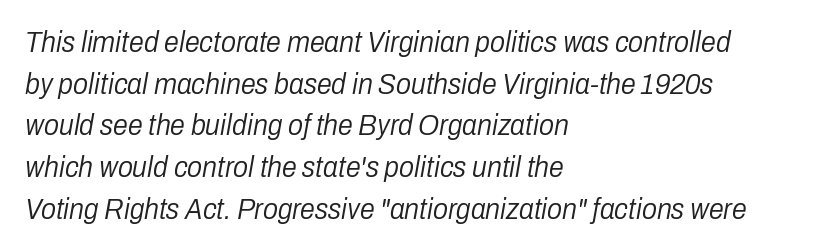
Tracking value appears to be zero — textbook default spacing. The block of text has a typical density, with ordinary space between rows. The typesetting does not lean heavy: it is not bold. Caption: multi-line text, flush left, ragged right.
